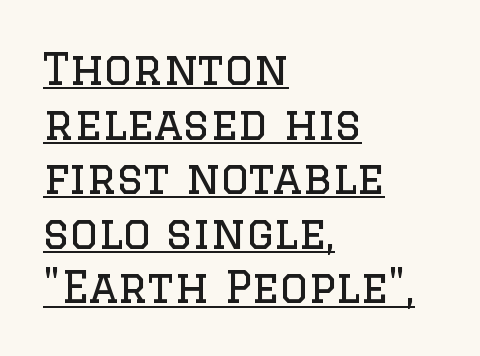
The typography opts for an upright posture over an oblique one. Varying glyph widths throughout — classic text-font behaviour. Yep, those are serifs on the letters. If you drew a ruler down the left edge, every line would touch it.
